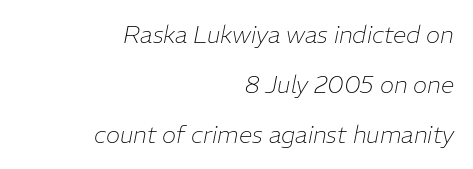
Q: Is the text bold? A: No.
Q: Is the text italic (slanted)? A: Yes, it leans right by about 11 degrees.
Q: Is the text underlined? A: No.
Q: How is the paragraph aligned? A: Right-aligned.
Q: Is the spacing between letters normal or unusually wide? A: Normal.
Q: Is the spacing between lines tight, normal or loose? A: Loose.
